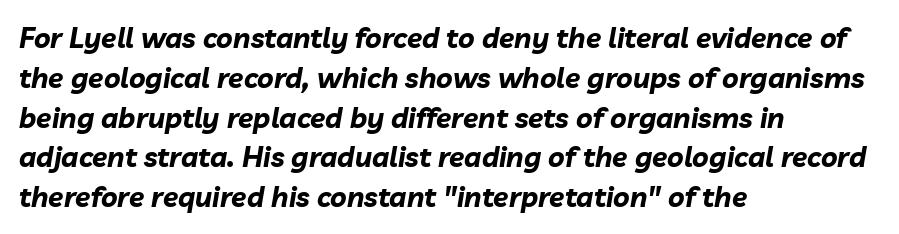
The image shows 28 px bold type, italic (leaning right); set left-aligned, normal line spacing (1.42x), normal letter spacing, not underlined; low stroke contrast and a medium x-height.
